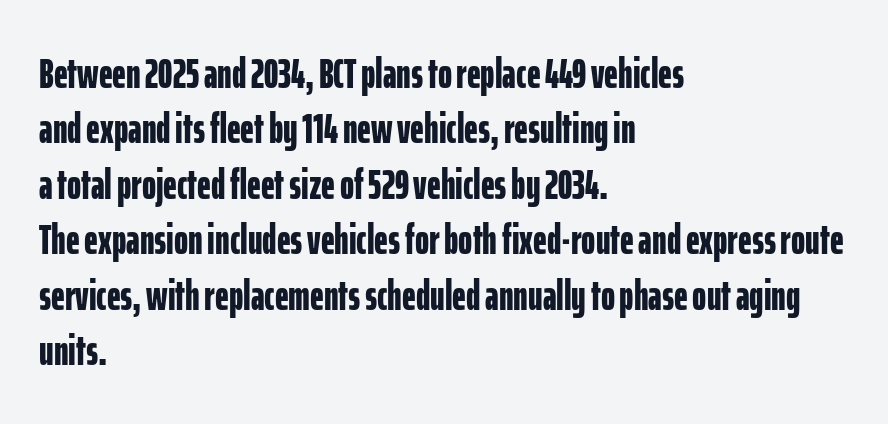
Spacing verdict: proportional, widths tailored to each character. Letterform terminals end flat and unadorned throughout the passage. A classic flush-left, rag-right setting is used for this passage. Each word holds together tightly as a unit, with standard inter-letter gaps.
